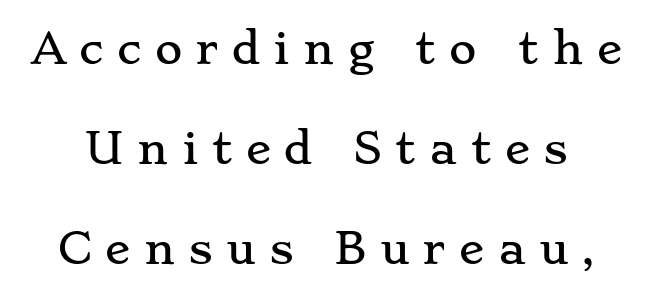
Q: Is the text italic (slanted)? A: No, it is upright.
Q: Is the typeface a serif or a sans-serif typeface? A: Serif.
Q: Is the text underlined? A: No.
Q: Is the spacing between letters normal or unusually wide? A: Unusually wide.
Q: Is the spacing between lines tight, normal or loose? A: Loose.
Q: Width (condensed, normal, or wide)? A: Wide.
Q: Stroke contrast? A: Low.
Q: x-height? A: Small.
Q: Monospaced? A: No.
